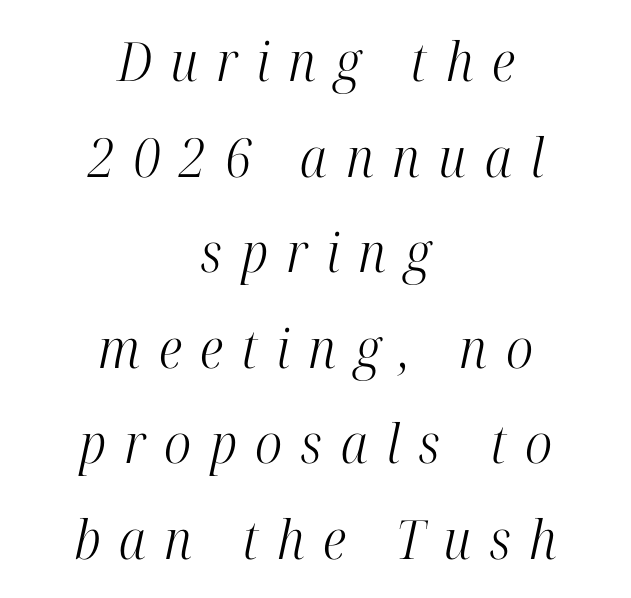
This rendering features lettering with no underline. Emphasis-style slanted type is in use. Letter spacing: wide. Stroke thickness stays within the range of a standard reading face or lighter. Centered paragraph, ragged on both sides. This sample has the flowing, uneven cadence of proportional lettering.
